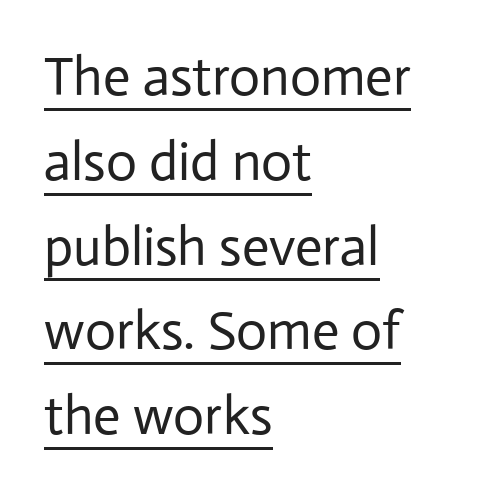
This reads as an unemphasized weight, regular at the heaviest. Glance below the letters and you will spot a drawn line. Note the varied advance widths — an 'i' is clearly narrower than an 'm'. What kind of face is this? One without serifs — a sans. The letters stand straight up with perfectly vertical stems. Layout note: lines flush left.
